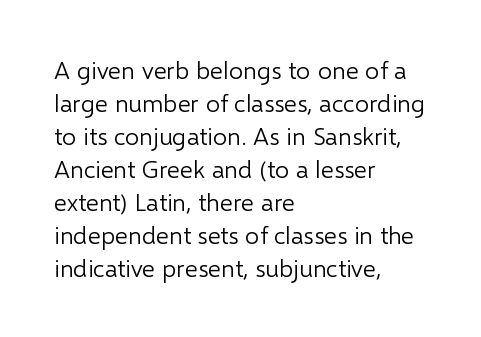
The image shows 25 px text type, upright; set left-aligned, normal line spacing (1.32x), normal letter spacing, not underlined.
